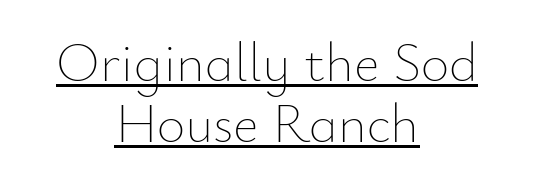
Q: Is the text bold? A: No.
Q: Is the text italic (slanted)? A: No, it is upright.
Q: Is the text underlined? A: Yes.
Q: How is the paragraph aligned? A: Centered.
Q: Is the spacing between letters normal or unusually wide? A: Normal.
Q: Is the spacing between lines tight, normal or loose? A: Tight.
Q: Width (condensed, normal, or wide)? A: Normal.
Q: Stroke contrast? A: Low.
Q: x-height? A: Small.
Q: Monospaced? A: No.
